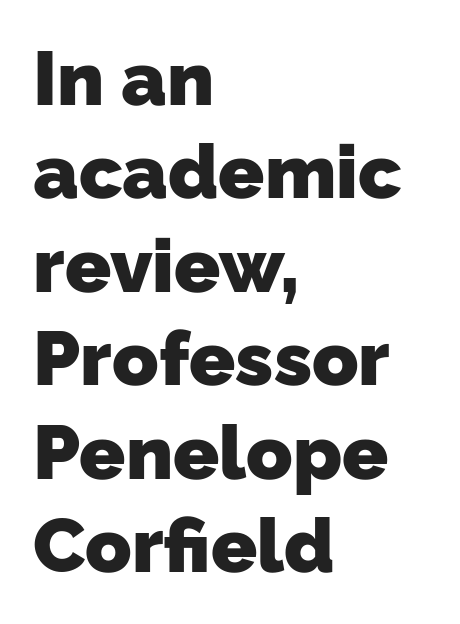
You could call the tracking neutral — neither tight nor loose. This sample has the flowing, uneven cadence of proportional lettering. No word sits above an underline. The passage is arranged the way most books set body copy — flush left. Heavy, bold letterforms. Check where the strokes stop: nothing finishes them off — pure sans.
